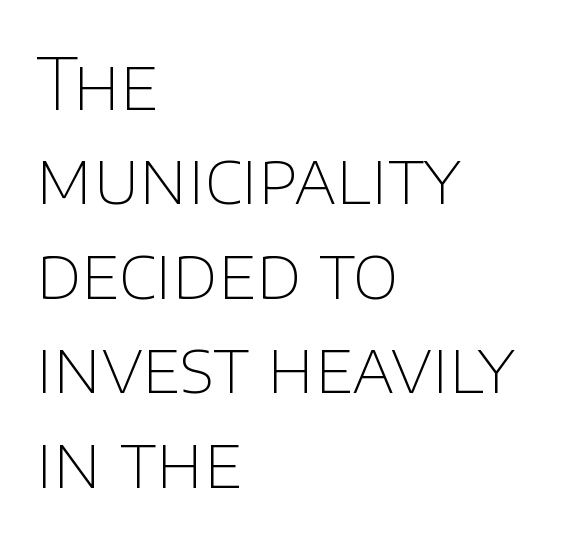
Look at the bottom of the vertical strokes: they stop flat, with no serifs. No chunkiness to these letters — they're not bold. The gaps between neighbouring characters are ordinary and unremarkable. Each line starts at the same left margin while the right side varies.
